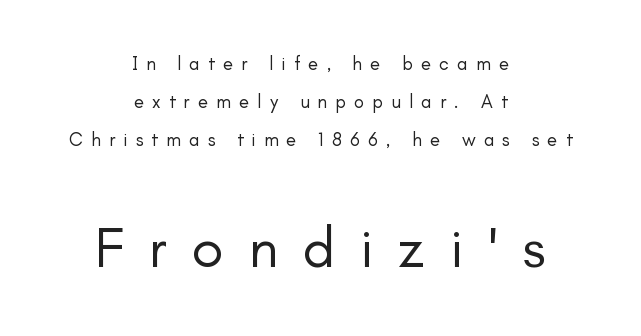
{"serif": "no", "italic": "no", "bold": "no", "weight": "regular", "width": "normal", "stroke_contrast": "low", "x_height": "small", "monospaced": "no", "underline": "no", "align": "center", "line_spacing": "loose", "line_spacing_ratio": 2.0, "letter_spacing": "wide", "letter_spacing_em": 0.43, "larger_block": "second", "size_ratio": 3.05, "glyph_px": 58}
